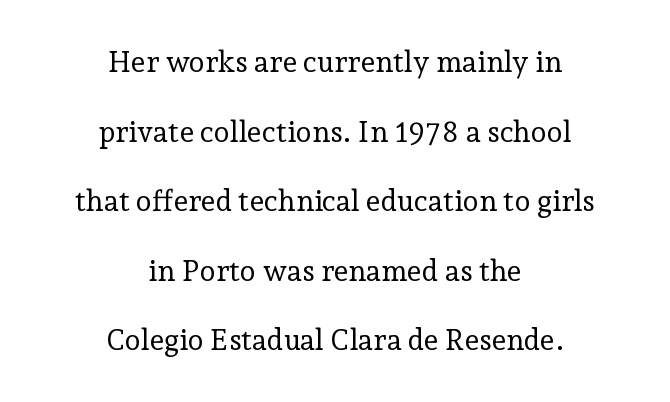
{"serif": "yes", "italic": "no", "bold": "no", "weight": "regular", "width": "normal", "stroke_contrast": "low", "x_height": "medium", "monospaced": "no", "underline": "no", "align": "center", "line_spacing": "loose", "line_spacing_ratio": 2.4, "letter_spacing": "normal", "letter_spacing_em": 0.0, "glyph_px": 29}
